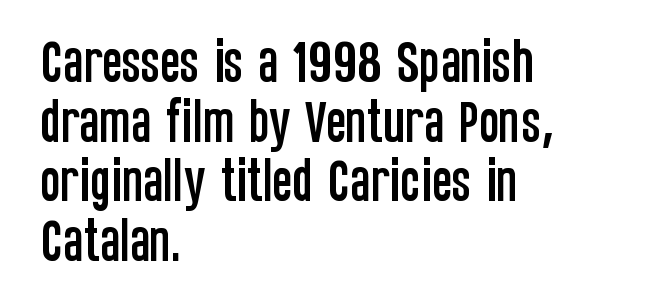
The image shows 48 px condensed sans-serif type, upright; set left-aligned, line spacing 1.24x, normal letter spacing, not underlined; low stroke contrast and a large x-height.
